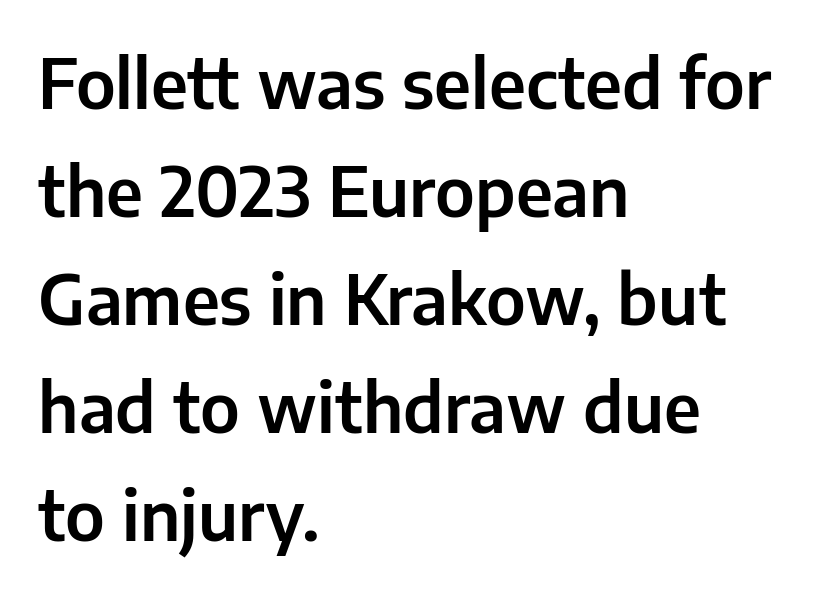
The image shows 68 px sans-serif type, upright; set left-aligned, normal line spacing (1.59x), normal letter spacing, not underlined; low stroke contrast and a medium x-height.
